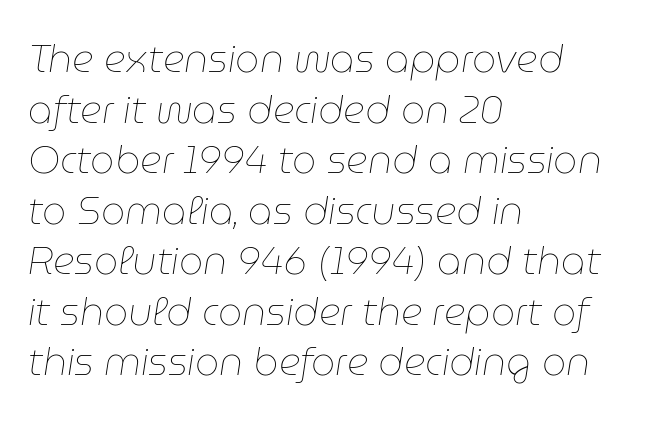
Q: Is the text bold? A: No.
Q: Is the text italic (slanted)? A: Yes, it leans right by about 9 degrees.
Q: Is the text underlined? A: No.
Q: How is the paragraph aligned? A: Left-aligned.
Q: Is the spacing between letters normal or unusually wide? A: Normal.
Q: Is the spacing between lines tight, normal or loose? A: Normal.
Q: Width (condensed, normal, or wide)? A: Normal.
Q: Stroke contrast? A: Low.
Q: x-height? A: Medium.
Q: Monospaced? A: No.
